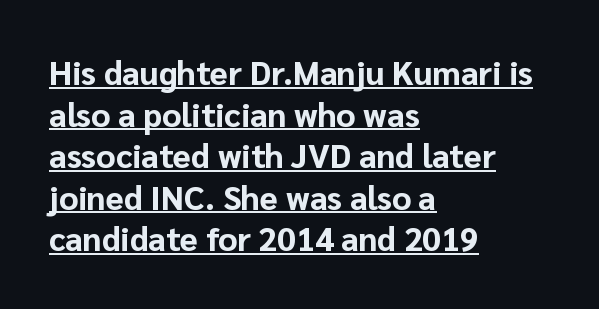
Posture: upright roman. Do the characters align in a grid? No, the font is proportional. Is this a sans? Yes — the strokes have no serifs. Line beginnings align vertically; line endings do not.
